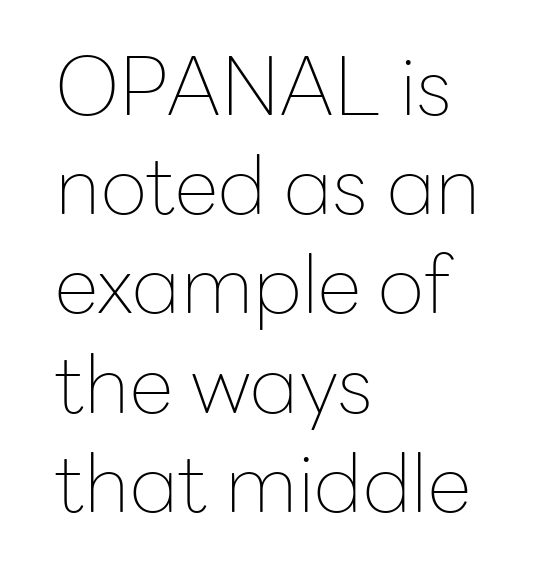
Q: Is the text bold? A: No.
Q: Is the text italic (slanted)? A: No, it is upright.
Q: Is the typeface a serif or a sans-serif typeface? A: Sans-serif.
Q: Is the text underlined? A: No.
Q: How is the paragraph aligned? A: Left-aligned.
Q: Is the spacing between letters normal or unusually wide? A: Normal.
Q: Width (condensed, normal, or wide)? A: Normal.
Q: Stroke contrast? A: Low.
Q: x-height? A: Medium.
Q: Monospaced? A: No.
